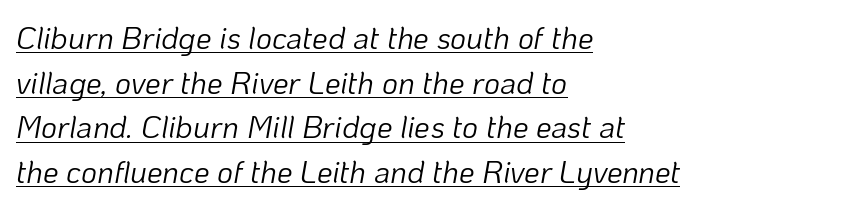
Compared with typical body copy, the letter spacing here is the same. Compared with typical paragraphs, the rows here are spaced about the same. In CSS terms this would be text-align: left. Compared with ordinary roman type, these characters are visibly tilted. Here the designer chose a conventional face with non-uniform glyph widths.
